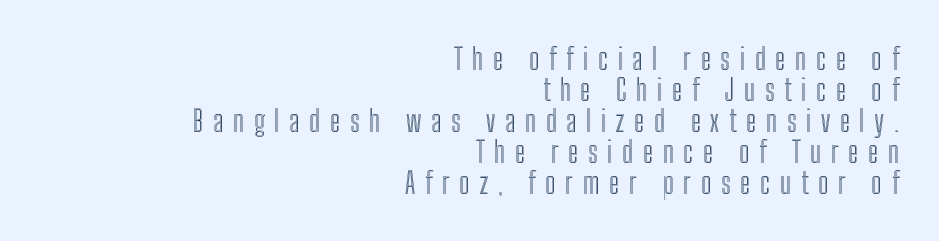
{"italic": "no", "width": "condensed", "x_height": "medium", "monospaced": "no", "underline": "no", "align": "right", "line_spacing": "tight", "line_spacing_ratio": 1.03, "letter_spacing": "wide", "letter_spacing_em": 0.32, "glyph_px": 30}
